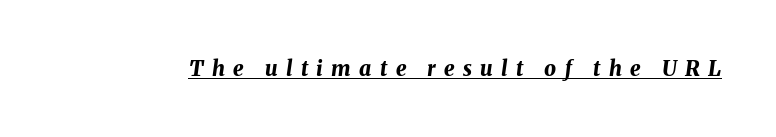
{"italic": "yes", "lean": "right", "slant_degrees": 8, "bold": "yes", "underline": "yes", "letter_spacing": "wide", "letter_spacing_em": 0.4, "glyph_px": 21}
